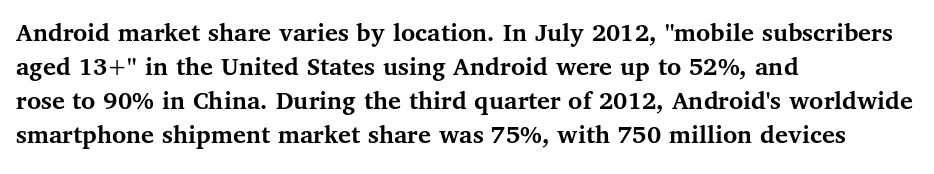
Does the weight exceed regular? Yes, all the way to bold. Short note: letters normally spaced. The space beneath each line is pristine and unruled. The typesetter chose a ragged-right arrangement here. Posture: vertical. The passage shown stacks its lines at a standard gap.
